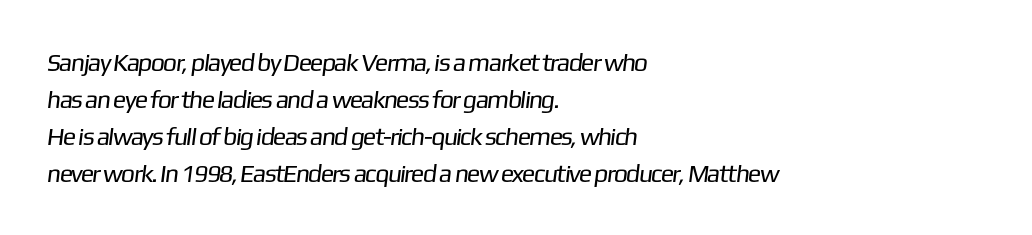
{"bold": "no", "underline": "no", "align": "left", "line_spacing": "normal", "line_spacing_ratio": 1.48, "letter_spacing": "normal", "letter_spacing_em": 0.0, "glyph_px": 25}
